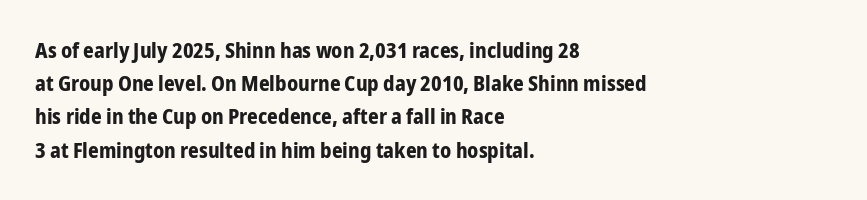
{"italic": "no", "bold": "yes", "underline": "no", "align": "left", "line_spacing": "normal", "line_spacing_ratio": 1.58, "letter_spacing": "normal", "letter_spacing_em": 0.0, "glyph_px": 21}
